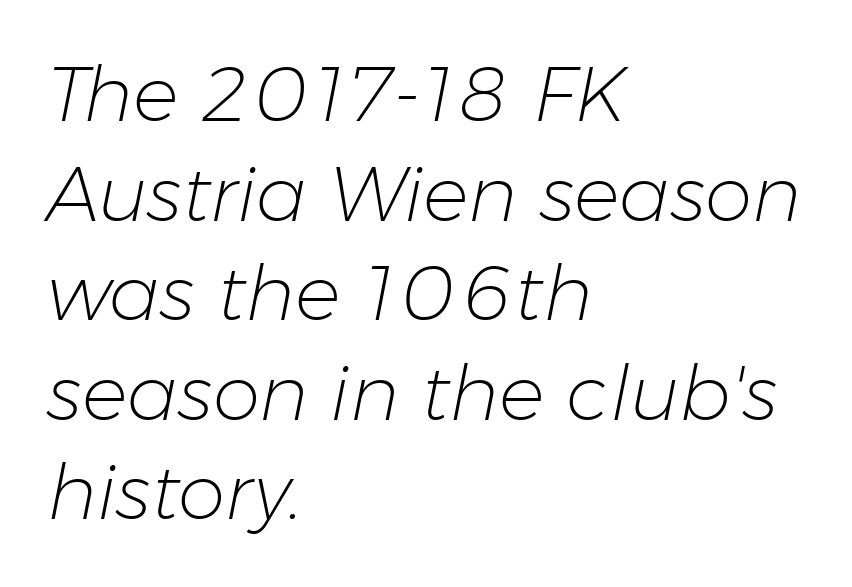
The image shows 76 px light type, italic (leaning right); set left-aligned, normal line spacing (1.31x), normal letter spacing, not underlined; low stroke contrast and a medium x-height.
